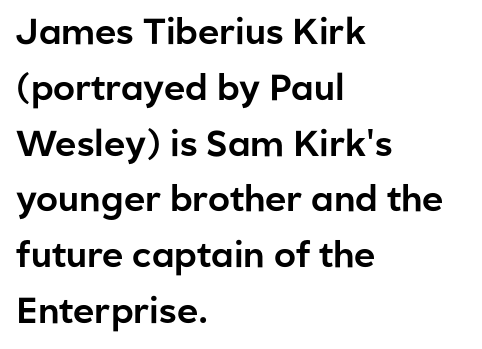
A typesetter would call this proportional, since set widths differ per character. Which margin do the lines hug? The left one — the right edge is uneven. Words appear dense and cohesive because spacing is normal. No feet cap the strokes, marking this as sans-serif type. This sample keeps an unexceptional amount of space between lines.
